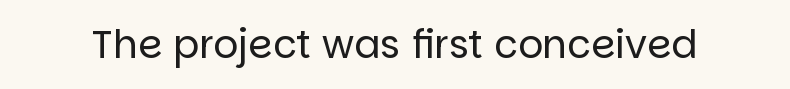
The image shows 39 px regular-weight sans-serif type, upright; set normal letter spacing, not underlined; low stroke contrast and a large x-height.
